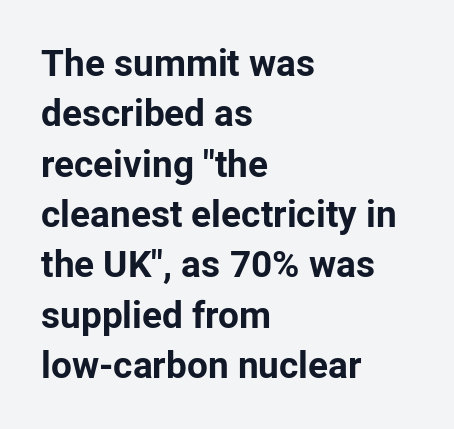
Designer's note — italics off, roman on. Leading matches the norm, producing a regular column. Students, this is bold: see how much ink each stroke carries. Character widths vary here, with narrow letters taking less room than wide ones. The passage is arranged the way most books set body copy — flush left. Nope, no serifs anywhere on these letters.
